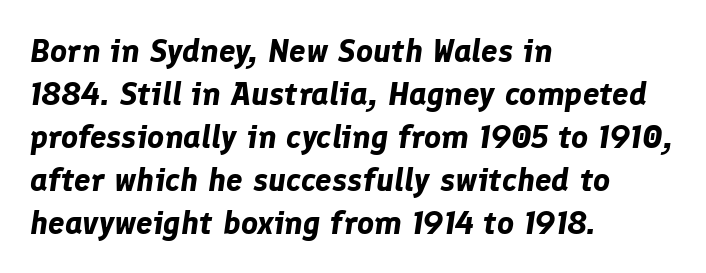
The image shows 33 px bold type, italic (leaning right); set left-aligned, normal line spacing (1.3x), normal letter spacing, not underlined; low stroke contrast and a medium x-height.
